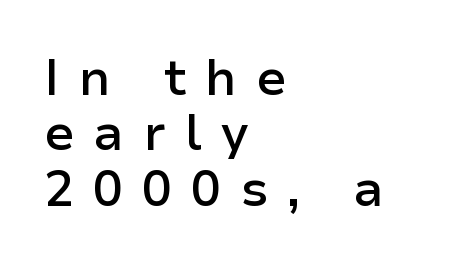
{"serif": "no", "italic": "no", "bold": "semi", "weight": "semibold", "width": "normal", "stroke_contrast": "low", "x_height": "medium", "monospaced": "no", "underline": "no", "align": "left", "line_spacing": "tight", "line_spacing_ratio": 1.11, "letter_spacing": "wide", "letter_spacing_em": 0.38, "glyph_px": 50}
